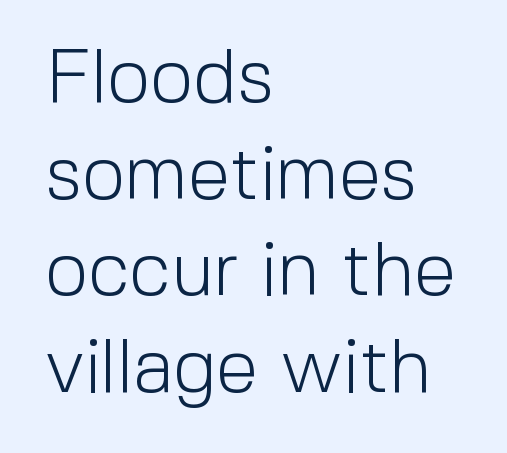
Q: Is the text bold? A: No.
Q: Is the text italic (slanted)? A: No, it is upright.
Q: Is the typeface a serif or a sans-serif typeface? A: Sans-serif.
Q: Is the text underlined? A: No.
Q: How is the paragraph aligned? A: Left-aligned.
Q: Is the spacing between letters normal or unusually wide? A: Normal.
Q: Is the spacing between lines tight, normal or loose? A: Normal.
Q: Width (condensed, normal, or wide)? A: Normal.
Q: x-height? A: Medium.
Q: Monospaced? A: No.
